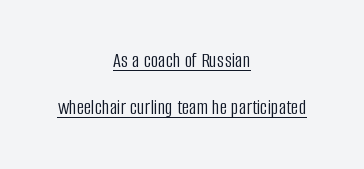
{"italic": "no", "bold": "no", "underline": "yes", "align": "center", "line_spacing": "loose", "line_spacing_ratio": 2.23, "letter_spacing": "normal", "letter_spacing_em": 0.0, "glyph_px": 21}
